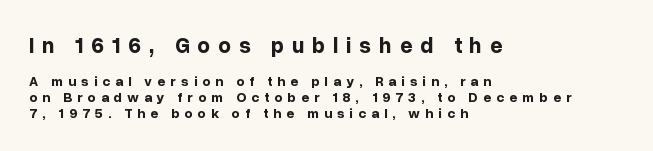
Q: Is the text bold? A: Yes.
Q: Is the text italic (slanted)? A: No, it is upright.
Q: Is the text underlined? A: No.
Q: How is the paragraph aligned? A: Left-aligned.
Q: Is the spacing between letters normal or unusually wide? A: Unusually wide.
Q: Is the spacing between lines tight, normal or loose? A: Tight.
Q: Which block of text is set in a larger size, the first (top) or the second (bottom)? A: The first (top) one.
